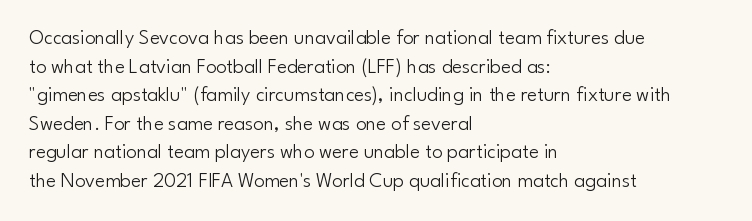
The image shows 21 px text type, upright; set left-aligned, normal line spacing (1.36x), normal letter spacing, not underlined.
